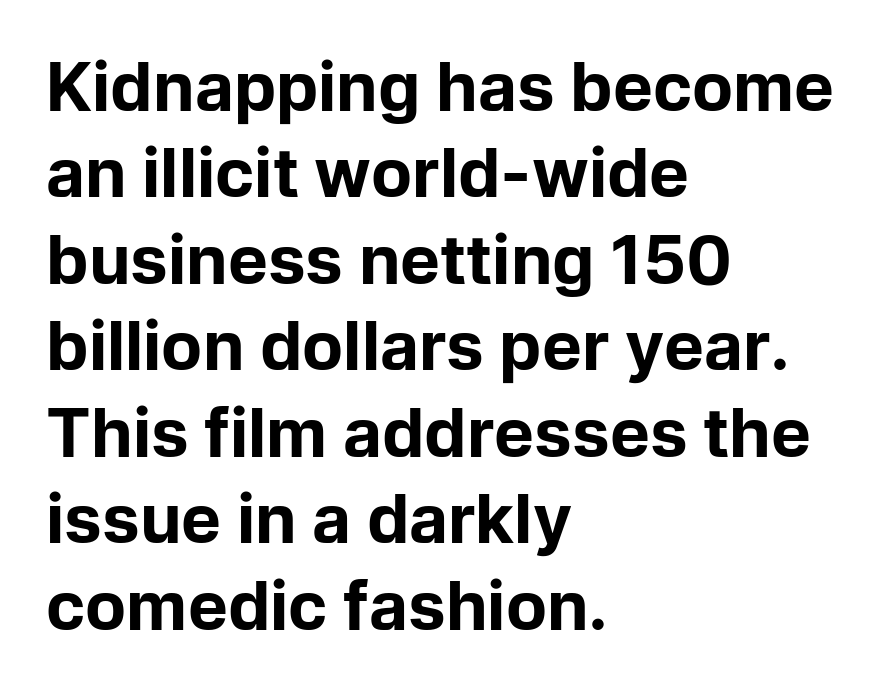
Q: Is the text bold? A: Yes.
Q: Is the text italic (slanted)? A: No, it is upright.
Q: Is the typeface a serif or a sans-serif typeface? A: Sans-serif.
Q: Is the text underlined? A: No.
Q: How is the paragraph aligned? A: Left-aligned.
Q: Is the spacing between letters normal or unusually wide? A: Normal.
Q: Is the spacing between lines tight, normal or loose? A: Normal.
Q: Width (condensed, normal, or wide)? A: Normal.
Q: Stroke contrast? A: Low.
Q: x-height? A: Medium.
Q: Monospaced? A: No.
